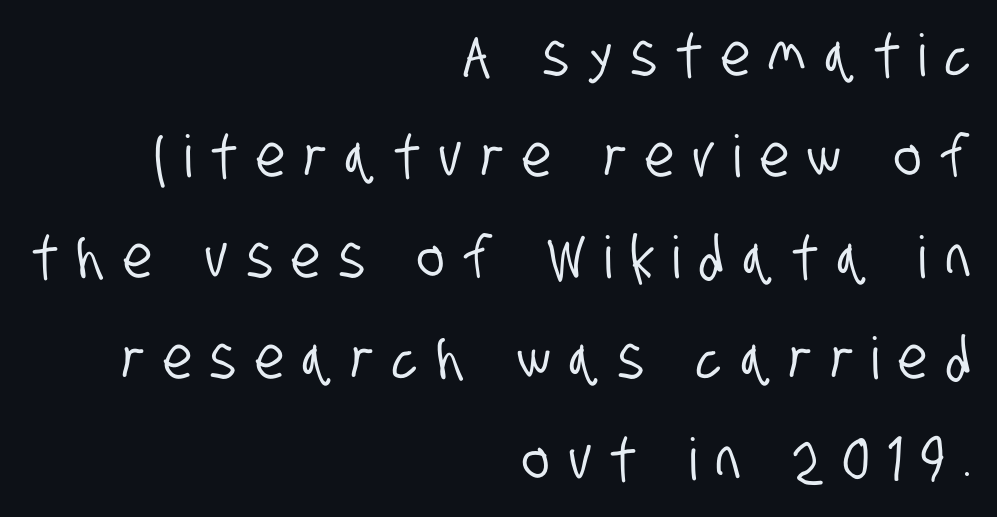
The image shows 58 px condensed sans-serif type; set right-aligned, line spacing 1.74x, unusually wide letter spacing (+0.33 em), not underlined; low stroke contrast and a large x-height.
